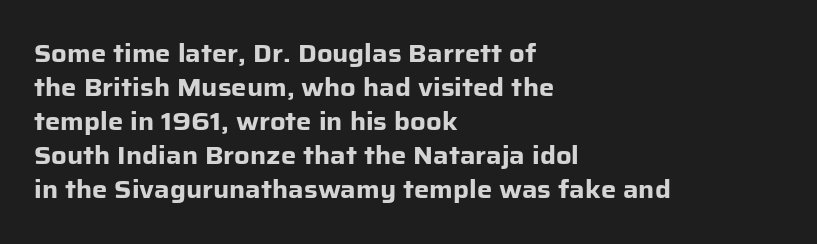
The passage shown stacks its lines at a standard gap. These lines keep a tight, regular rhythm from letter to letter. Descenders hang freely into open space. The sample has been set heavy, in full bold. Leftover space on each line is placed entirely after the last word. Nope, not italic — everything's standing straight.
